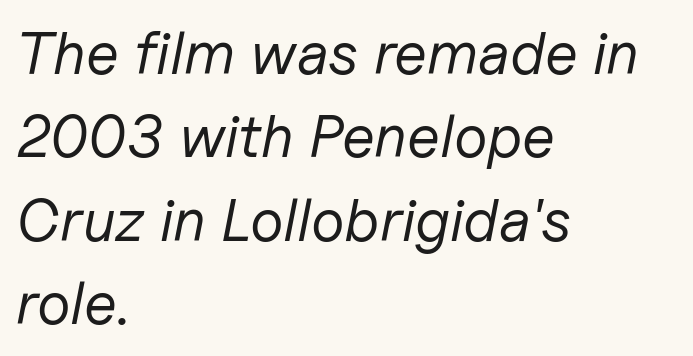
{"italic": "yes", "lean": "right", "slant_degrees": 11, "bold": "no", "weight": "regular", "width": "normal", "stroke_contrast": "low", "x_height": "medium", "monospaced": "no", "underline": "no", "align": "left", "line_spacing": "normal", "line_spacing_ratio": 1.39, "letter_spacing": "normal", "letter_spacing_em": 0.0, "glyph_px": 60}
